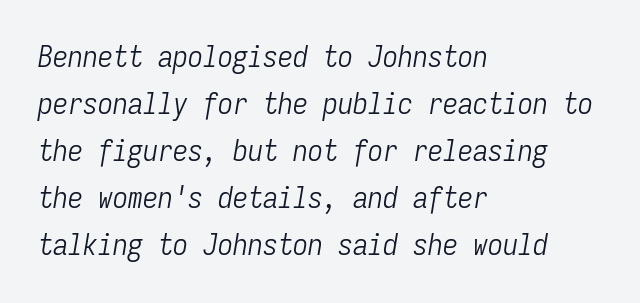
{"italic": "yes", "lean": "right", "slant_degrees": 9, "bold": "no", "weight": "light", "width": "condensed", "stroke_contrast": "low", "x_height": "medium", "monospaced": "yes", "underline": "no", "align": "left", "line_spacing": "normal", "line_spacing_ratio": 1.57, "letter_spacing": "normal", "letter_spacing_em": 0.0, "glyph_px": 30}
